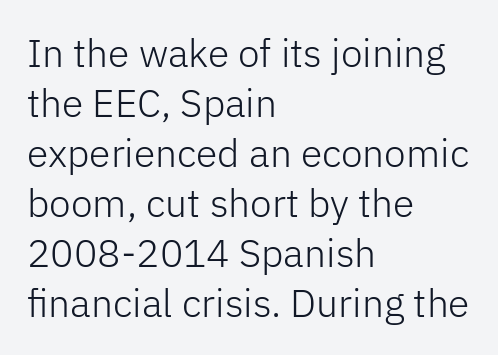
Stroke mass is kept to a normal reading level or below. Nothing sits at the stroke ends, so this counts as sans-serif. Horizontally, the lines are justified to the leading edge only. The area under the type is left untouched.
